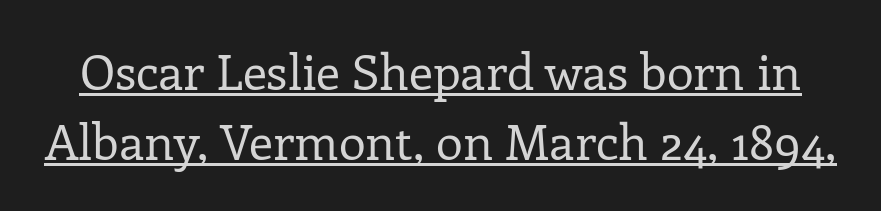
The image shows 49 px regular-weight serif type, upright; set normal line spacing (1.43x), normal letter spacing, underlined; low stroke contrast and a medium x-height.
